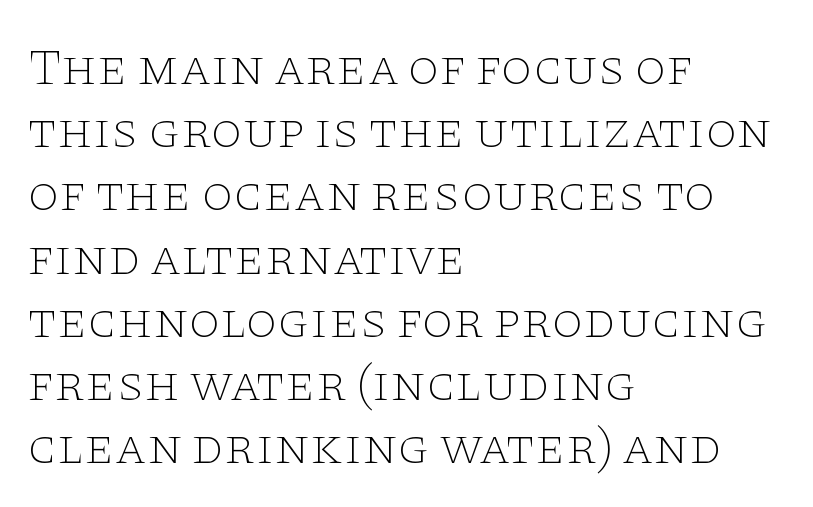
Q: Is the text bold? A: No.
Q: Is the text italic (slanted)? A: No, it is upright.
Q: Is the typeface a serif or a sans-serif typeface? A: Serif.
Q: Is the text underlined? A: No.
Q: How is the paragraph aligned? A: Left-aligned.
Q: Is the spacing between letters normal or unusually wide? A: Normal.
Q: Width (condensed, normal, or wide)? A: Wide.
Q: Stroke contrast? A: Low.
Q: x-height? A: Large.
Q: Monospaced? A: No.
